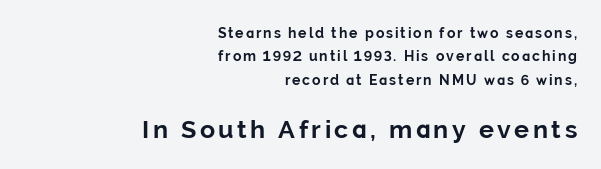
Short and long lines alike share a common ending point at right. These lines were composed using upright roman letters. Vertical spacing — default. Its strokes are broad and dark, the hallmark of bold type. If you squint, the bottom block still reads clearly — it's the larger of the two.
